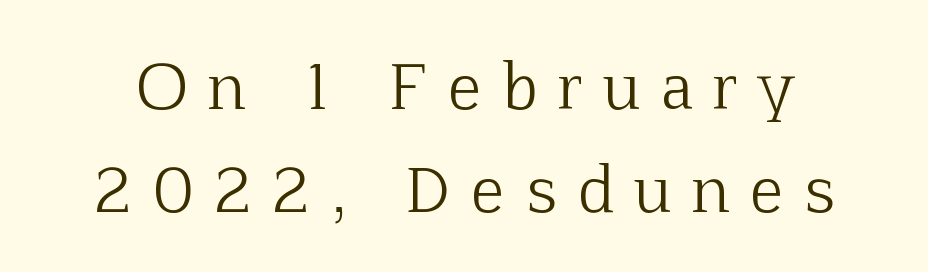
The image shows 61 px light serif type, upright; set normal line spacing (1.69x), unusually wide letter spacing (+0.35 em), not underlined; low stroke contrast and a medium x-height.
